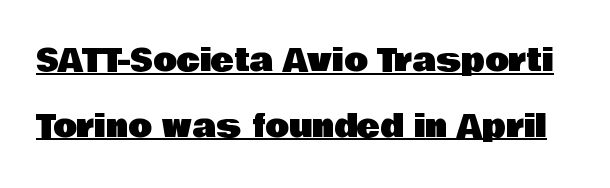
The image shows 31 px sans-serif type, upright; set loose line spacing (2.12x), normal letter spacing, underlined; low stroke contrast and a large x-height.
